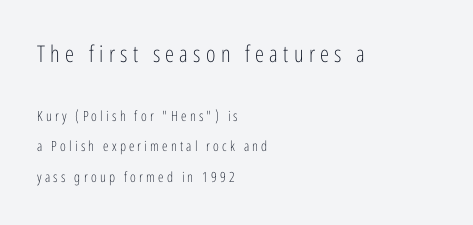
The image shows 23 px text type, upright; set left-aligned, loose line spacing (2.19x), unusually wide letter spacing (+0.23 em), not underlined; the first (top) block is 1.64x larger.
